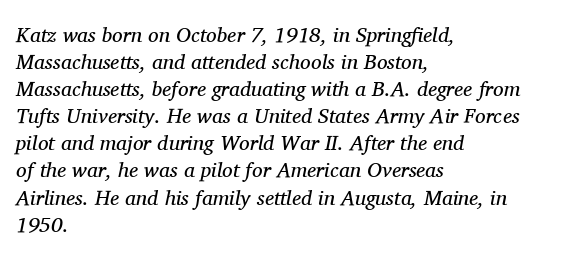
The image shows 21 px text type, italic (leaning right); set left-aligned, normal line spacing (1.29x), normal letter spacing, not underlined.
